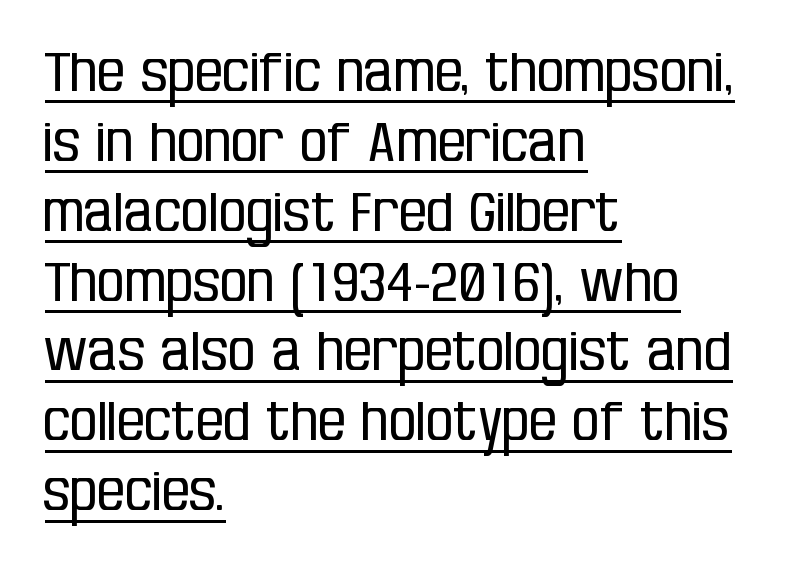
Q: Is the text bold? A: No.
Q: Is the text italic (slanted)? A: No, it is upright.
Q: Is the typeface a serif or a sans-serif typeface? A: Sans-serif.
Q: Is the text underlined? A: Yes.
Q: How is the paragraph aligned? A: Left-aligned.
Q: Is the spacing between letters normal or unusually wide? A: Normal.
Q: Is the spacing between lines tight, normal or loose? A: Normal.
Q: Width (condensed, normal, or wide)? A: Condensed.
Q: Stroke contrast? A: Low.
Q: x-height? A: Large.
Q: Monospaced? A: No.
